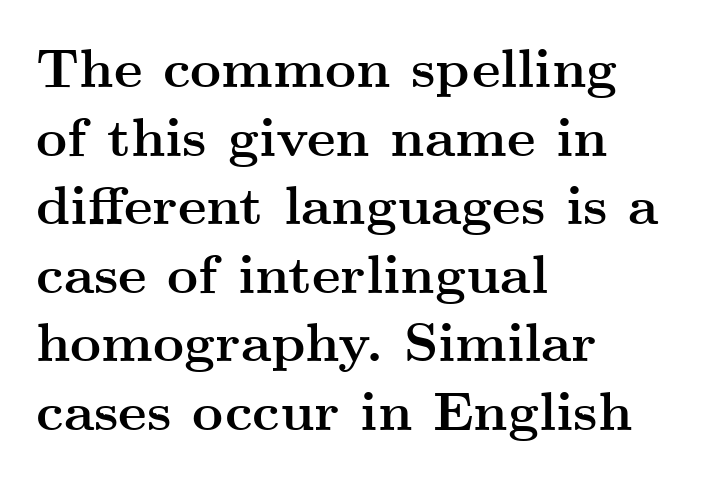
{"serif": "yes", "italic": "no", "bold": "yes", "weight": "semibold", "width": "wide", "stroke_contrast": "medium", "x_height": "small", "monospaced": "no", "underline": "no", "align": "left", "line_spacing": "normal", "line_spacing_ratio": 1.27, "letter_spacing": "normal", "letter_spacing_em": 0.0, "glyph_px": 54}
